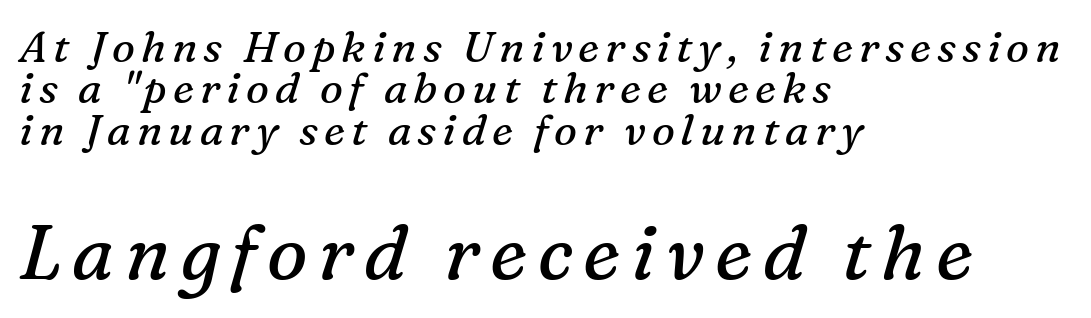
{"serif": "yes", "italic": "yes", "lean": "right", "slant_degrees": 16, "bold": "no", "weight": "regular", "width": "normal", "stroke_contrast": "medium", "x_height": "medium", "monospaced": "no", "underline": "no", "align": "left", "line_spacing": "tight", "line_spacing_ratio": 0.96, "larger_block": "second", "size_ratio": 1.77, "glyph_px": 76}
